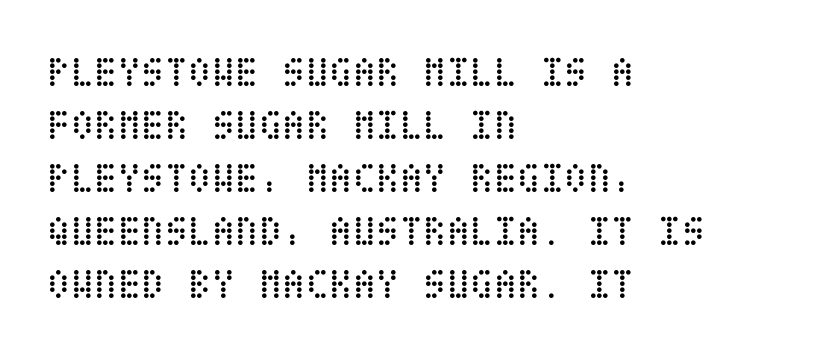
No chunkiness to these letters — they're not bold. The zone under the glyphs is completely vacant. The lettering stays uniformly vertical, giving the passage a roman look. You could call the tracking neutral — neither tight nor loose. Every row of glyphs begins at an identical x-position on the left.
